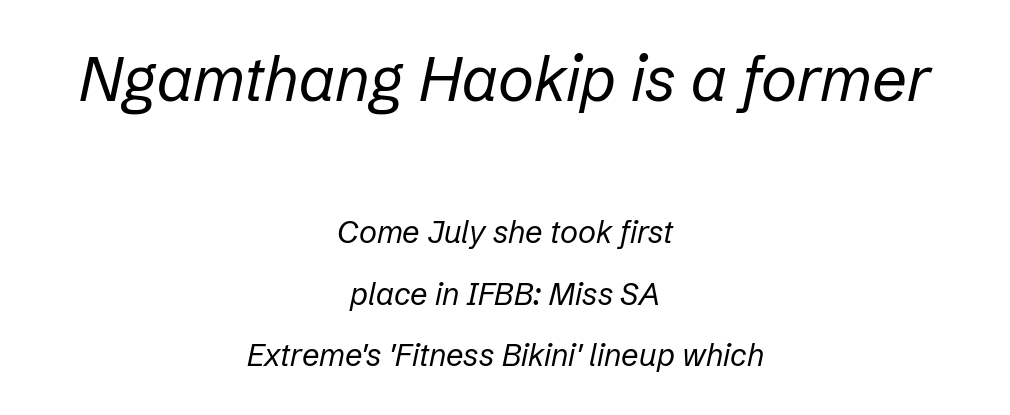
{"italic": "yes", "lean": "right", "slant_degrees": 12, "bold": "no", "weight": "regular", "width": "normal", "stroke_contrast": "low", "x_height": "medium", "monospaced": "no", "underline": "no", "align": "center", "line_spacing": "loose", "line_spacing_ratio": 1.98, "letter_spacing": "normal", "letter_spacing_em": 0.0, "larger_block": "first", "size_ratio": 2.0, "glyph_px": 62}
